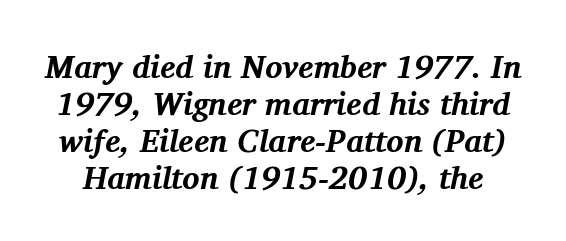
{"serif": "yes", "italic": "yes", "lean": "right", "slant_degrees": 11, "bold": "yes", "weight": "bold", "width": "normal", "stroke_contrast": "medium", "x_height": "medium", "monospaced": "no", "underline": "no", "line_spacing_ratio": 1.16, "letter_spacing": "normal", "letter_spacing_em": 0.0, "glyph_px": 32}
